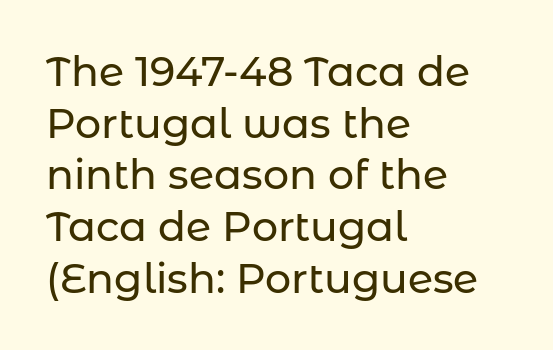
Is the letter spacing exaggerated? No — it looks like the ordinary default. The baseline area is clear. Every character sits straight up, as roman type does. Teacher's note: observe the even left margin — that is flush-left alignment. Spacing verdict: proportional, widths tailored to each character.
